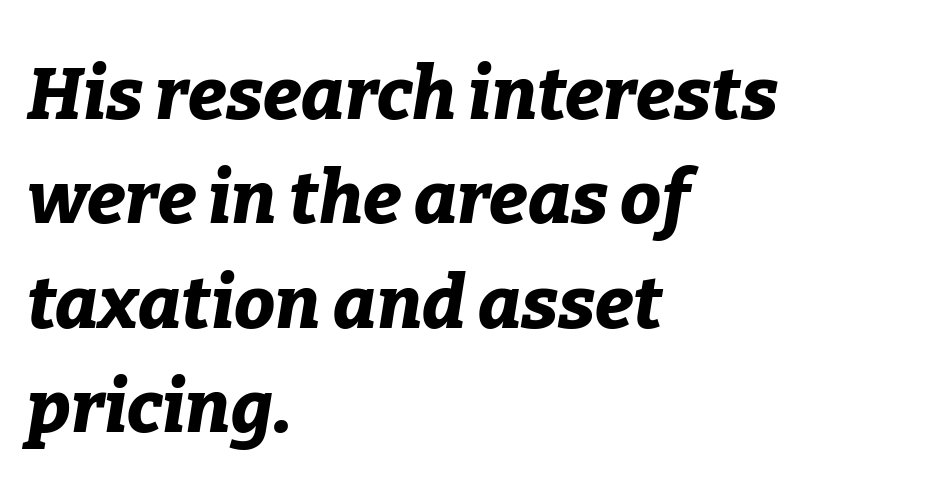
Q: Is the text bold? A: Yes.
Q: Is the text italic (slanted)? A: Yes, it leans right by about 9 degrees.
Q: Is the text underlined? A: No.
Q: How is the paragraph aligned? A: Left-aligned.
Q: Is the spacing between letters normal or unusually wide? A: Normal.
Q: Is the spacing between lines tight, normal or loose? A: Normal.
Q: Width (condensed, normal, or wide)? A: Normal.
Q: Stroke contrast? A: Low.
Q: x-height? A: Medium.
Q: Monospaced? A: No.
